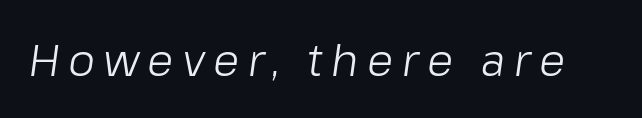
Q: Is the text bold? A: No.
Q: Is the text italic (slanted)? A: Yes, it leans right by about 8 degrees.
Q: Is the text underlined? A: No.
Q: Is the spacing between letters normal or unusually wide? A: Unusually wide.
Q: Width (condensed, normal, or wide)? A: Normal.
Q: Stroke contrast? A: Low.
Q: x-height? A: Medium.
Q: Monospaced? A: No.
